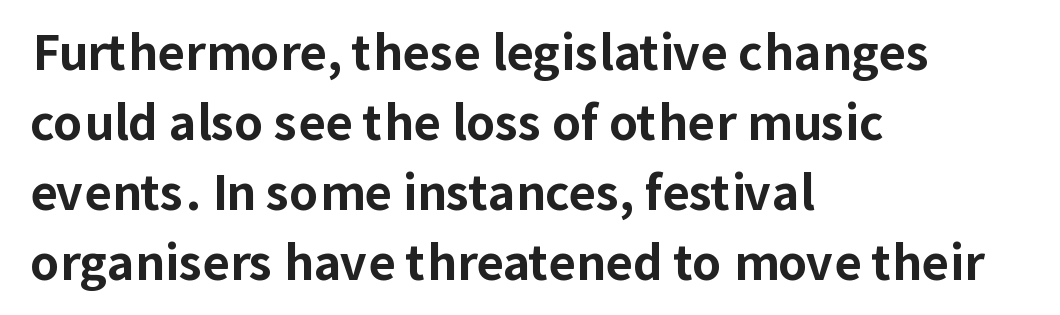
The image shows 47 px bold sans-serif type, upright; set left-aligned, normal line spacing (1.49x), normal letter spacing, not underlined; low stroke contrast and a medium x-height.
